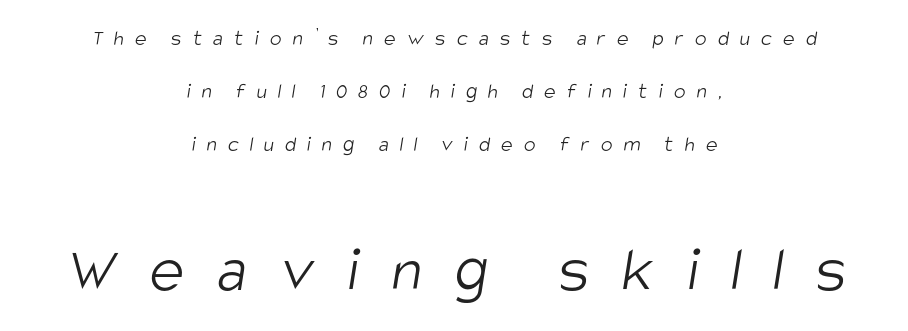
The passage shown is not bold in any degree. Is there much room between lines? Yes — plenty of vertical air separates them. Teacher's note: observe the equal gaps on both sides — that is centered alignment. A clean baseline with only descenders dipping below it.
